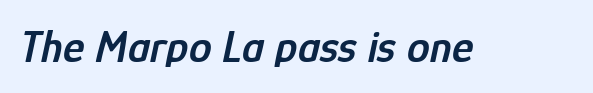
You can tell it's italic because the verticals aren't actually vertical. Set as a demibold, roughly 600 on the weight scale. Here the designer chose a conventional face with non-uniform glyph widths. Characters follow at the spacing the type designer built in. The baseline area is clear.
